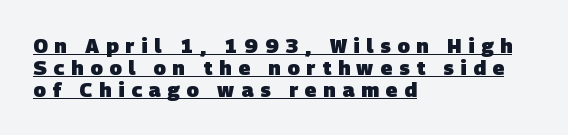
Q: Is the text bold? A: Yes.
Q: Is the text underlined? A: Yes.
Q: How is the paragraph aligned? A: Left-aligned.
Q: Is the spacing between letters normal or unusually wide? A: Unusually wide.
Q: Is the spacing between lines tight, normal or loose? A: Tight.
